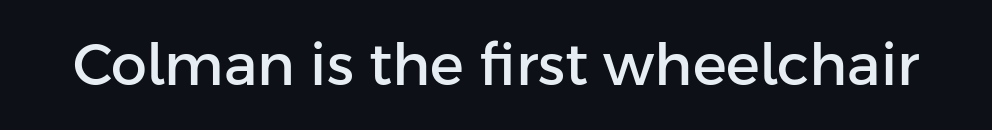
The image shows 57 px sans-serif type, upright; set normal letter spacing, not underlined; low stroke contrast and a medium x-height.
